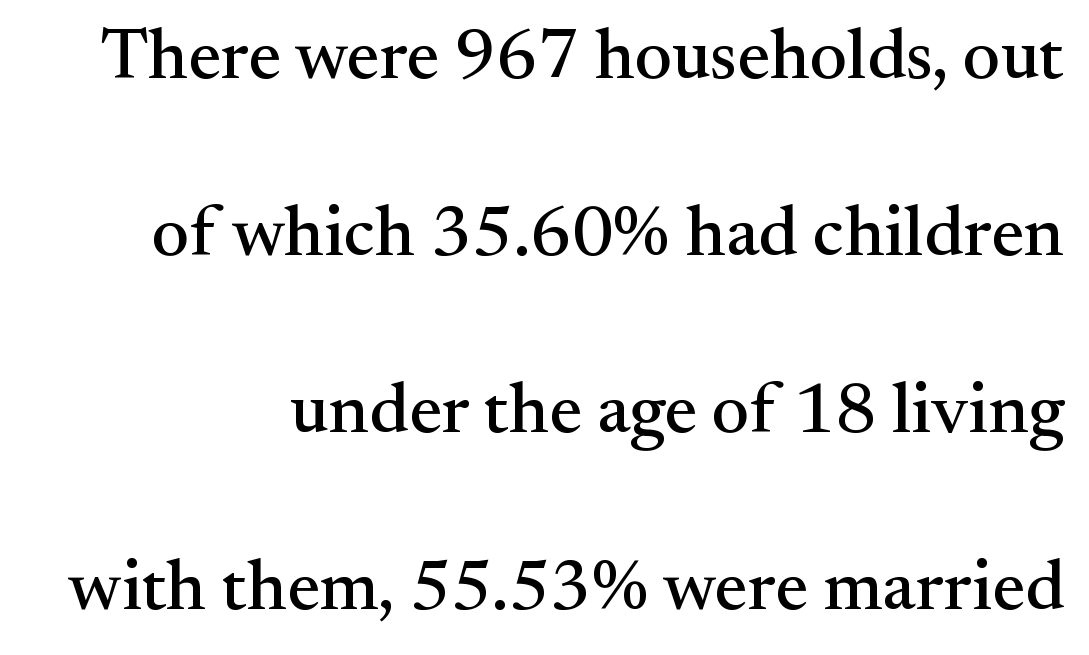
Q: Is the text italic (slanted)? A: No, it is upright.
Q: Is the typeface a serif or a sans-serif typeface? A: Serif.
Q: Is the text underlined? A: No.
Q: How is the paragraph aligned? A: Right-aligned.
Q: Is the spacing between letters normal or unusually wide? A: Normal.
Q: Is the spacing between lines tight, normal or loose? A: Loose.
Q: Width (condensed, normal, or wide)? A: Normal.
Q: Stroke contrast? A: Medium.
Q: x-height? A: Small.
Q: Monospaced? A: No.
